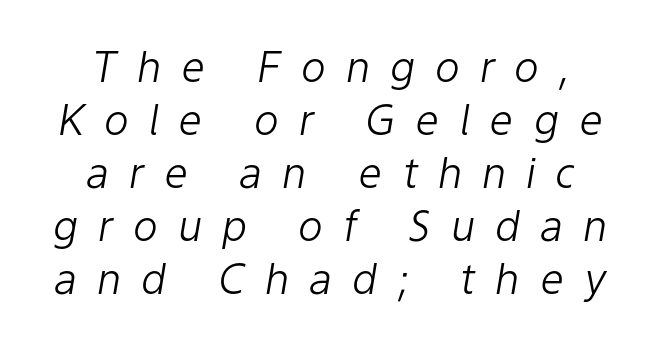
{"italic": "yes", "lean": "right", "slant_degrees": 9, "bold": "no", "weight": "light", "width": "normal", "stroke_contrast": "low", "x_height": "medium", "monospaced": "no", "underline": "no", "align": "center", "line_spacing": "normal", "line_spacing_ratio": 1.26, "letter_spacing": "wide", "letter_spacing_em": 0.47, "glyph_px": 42}
